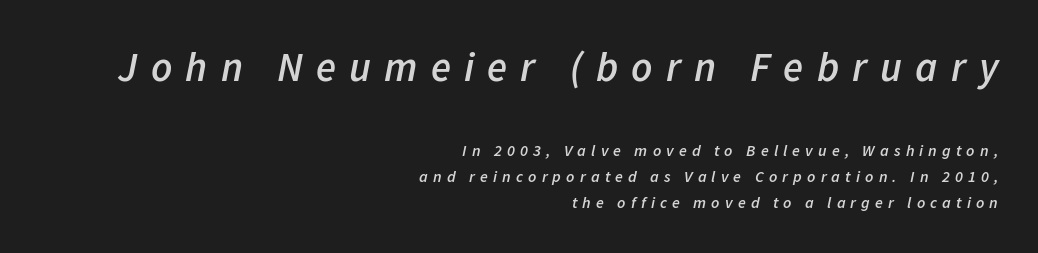
Size hierarchy here favors the leading block over the trailing one. The zone under the glyphs is completely vacant. The rows are spaced the way most documents space them. Bold? Not quite — semibold, heavier than regular but stopping short. This sample uses an oblique cut, with every glyph tilted off the vertical. The lines in this sample share a right terminus and differ only in where they begin.
